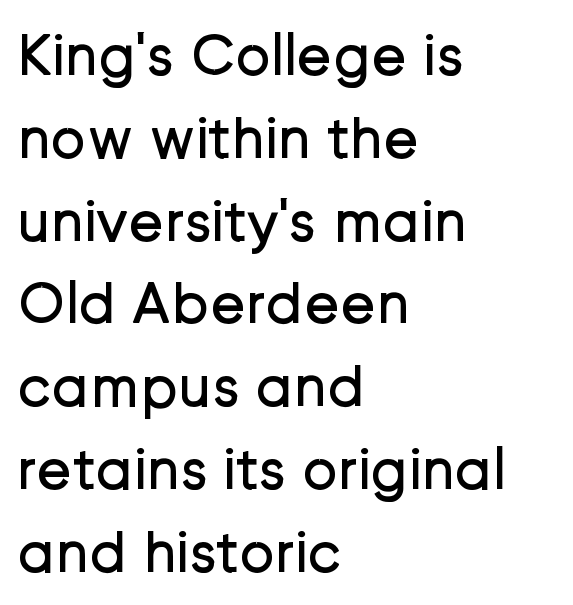
The image shows 60 px regular-weight sans-serif type, upright; set left-aligned, normal line spacing (1.38x), normal letter spacing, not underlined; low stroke contrast and a medium x-height.
